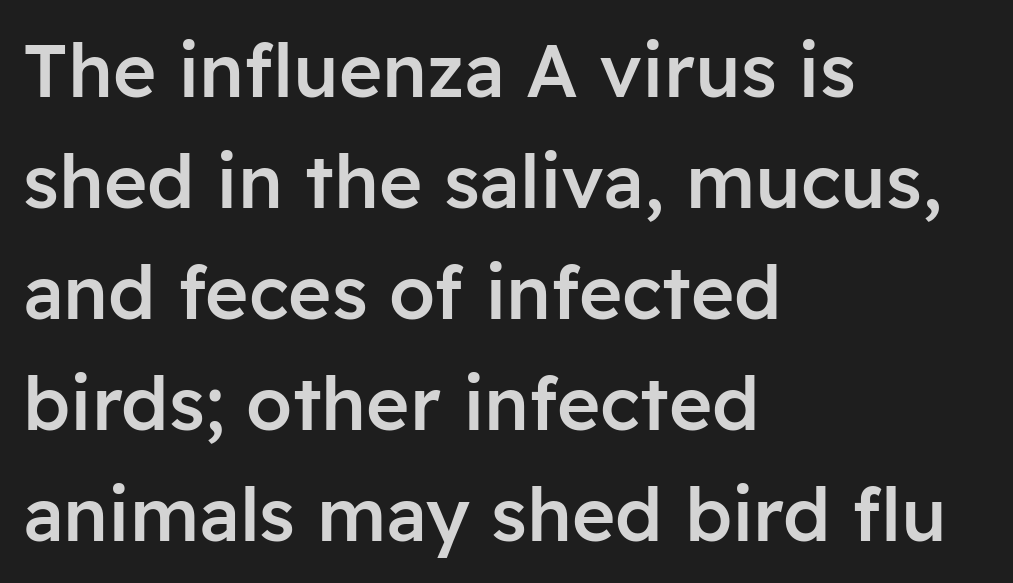
{"serif": "no", "italic": "no", "bold": "semi", "weight": "semibold", "width": "normal", "stroke_contrast": "low", "x_height": "medium", "monospaced": "no", "underline": "no", "align": "left", "line_spacing": "normal", "line_spacing_ratio": 1.5, "letter_spacing": "normal", "letter_spacing_em": 0.0, "glyph_px": 74}
